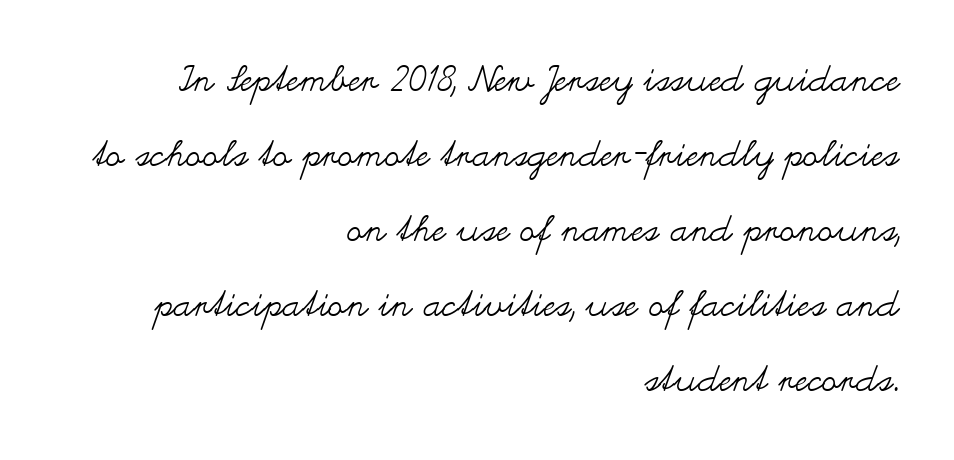
Descender tails drop into unmarked territory. Unbolded letterforms with no extra heft. Think of a printed novel: that variable character pitch is what you see here. A typesetter would call this zero additional tracking. Which margin do the lines hug? The right one — the left edge is uneven. Quick note: interline space is abundant.
